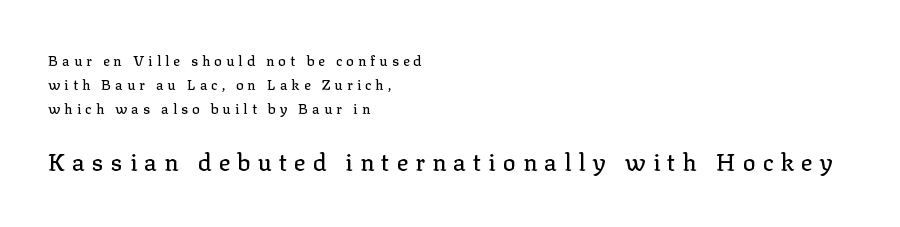
The gap between lines stays unmarked. The tracking jumps out immediately: characters are airy and widely separated. In terms of posture, this sample is upright. Is the lower block the larger one? Yes — the lower block carries the bigger type.
